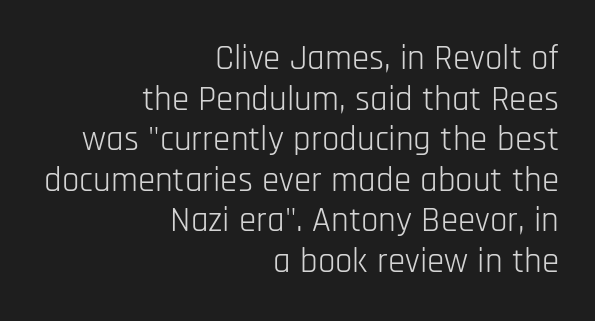
Q: Is the text bold? A: No.
Q: Is the text italic (slanted)? A: No, it is upright.
Q: Is the typeface a serif or a sans-serif typeface? A: Sans-serif.
Q: Is the text underlined? A: No.
Q: How is the paragraph aligned? A: Right-aligned.
Q: Is the spacing between letters normal or unusually wide? A: Normal.
Q: Width (condensed, normal, or wide)? A: Condensed.
Q: Stroke contrast? A: Low.
Q: x-height? A: Large.
Q: Monospaced? A: No.
